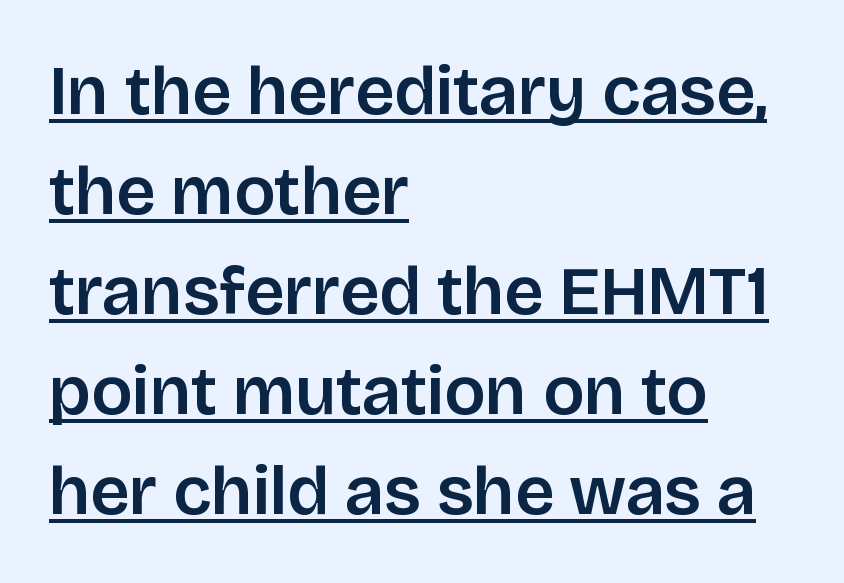
Q: Is the text italic (slanted)? A: No, it is upright.
Q: Is the typeface a serif or a sans-serif typeface? A: Sans-serif.
Q: Is the text underlined? A: Yes.
Q: How is the paragraph aligned? A: Left-aligned.
Q: Is the spacing between letters normal or unusually wide? A: Normal.
Q: Is the spacing between lines tight, normal or loose? A: Normal.
Q: Width (condensed, normal, or wide)? A: Normal.
Q: Stroke contrast? A: Low.
Q: x-height? A: Large.
Q: Monospaced? A: No.
